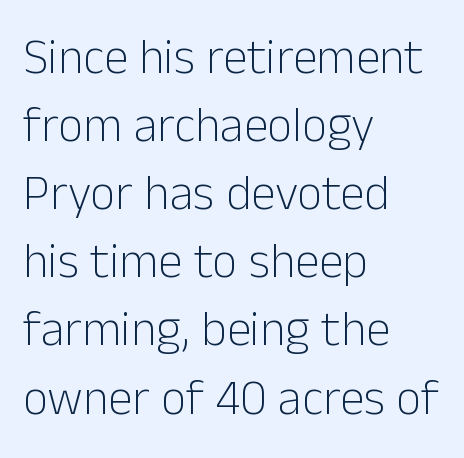
{"serif": "no", "italic": "no", "bold": "no", "weight": "light", "width": "normal", "stroke_contrast": "low", "x_height": "medium", "monospaced": "no", "underline": "no", "align": "left", "line_spacing": "normal", "line_spacing_ratio": 1.39, "letter_spacing": "normal", "letter_spacing_em": 0.0, "glyph_px": 49}
